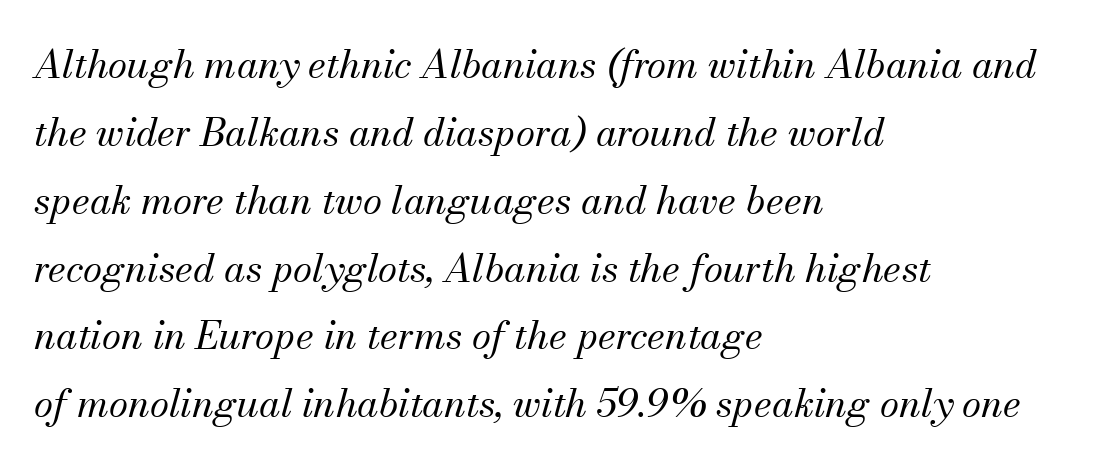
Short note: letters normally spaced. Every row of glyphs begins at an identical x-position on the left. The letters advance in unequal steps, a hallmark of proportional type. Ink coverage per letter is moderate at most. Check under the words: just untouched page. Compared with ordinary roman type, these characters are visibly tilted.
